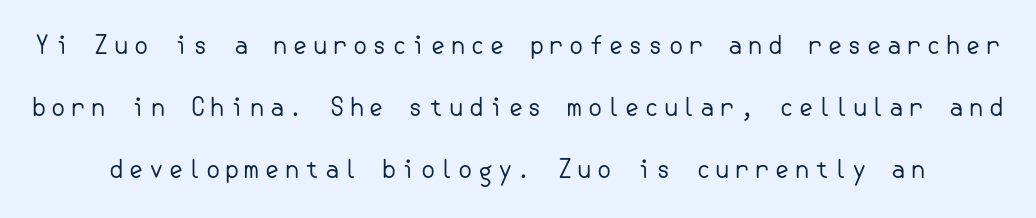
{"italic": "no", "bold": "no", "underline": "no", "line_spacing": "loose", "line_spacing_ratio": 2.49, "glyph_px": 25}
